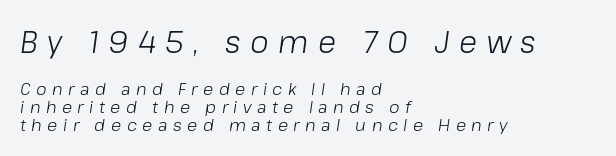
{"italic": "yes", "lean": "right", "slant_degrees": 8, "bold": "no", "weight": "light", "width": "normal", "stroke_contrast": "low", "x_height": "medium", "monospaced": "no", "underline": "no", "align": "left", "line_spacing": "tight", "line_spacing_ratio": 1.06, "letter_spacing": "wide", "letter_spacing_em": 0.32, "larger_block": "first", "size_ratio": 1.76, "glyph_px": 30}
